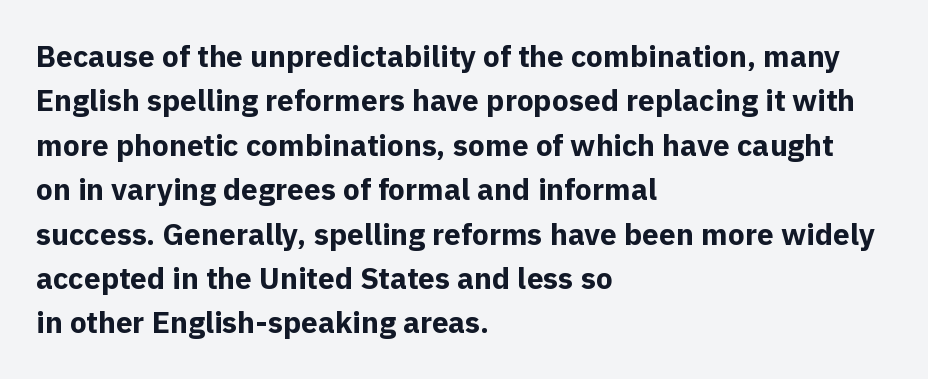
Q: Is the text bold? A: Yes.
Q: Is the text italic (slanted)? A: No, it is upright.
Q: Is the typeface a serif or a sans-serif typeface? A: Sans-serif.
Q: Is the text underlined? A: No.
Q: How is the paragraph aligned? A: Left-aligned.
Q: Is the spacing between letters normal or unusually wide? A: Normal.
Q: Is the spacing between lines tight, normal or loose? A: Normal.
Q: Width (condensed, normal, or wide)? A: Normal.
Q: x-height? A: Medium.
Q: Monospaced? A: No.
